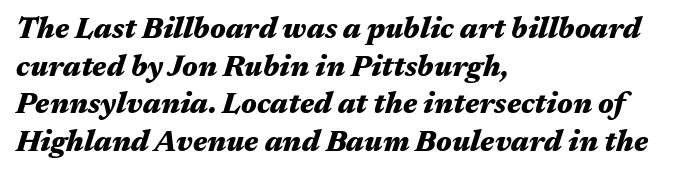
The typesetting leans heavy: a genuine bold. Leading: standard. Underline: absent. Observe the lean: these are italic letterforms. What stands out about the letter spacing? Nothing — it is the standard amount.
